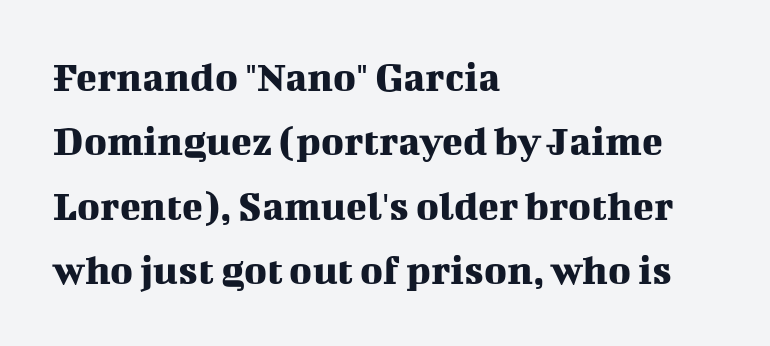
Compared with typical body copy, the letter spacing here is the same. In terms of posture, this sample is upright. Clear beneath every line of the passage. Regarding serifs, this sample has them. Looks like regular typesetting: each glyph gets only the width it needs. The lines in this sample share a left origin and differ only in where they stop.
